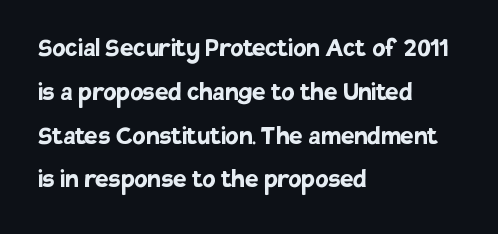
Stroke thickness is high; the sample reads as a true bold. Only glyphs here, with clear space below each row. Quick note: not italic, upright. A student would call this left alignment; a typographer would say flush left, rag right. The typeface chosen for these lines omits serifs.
